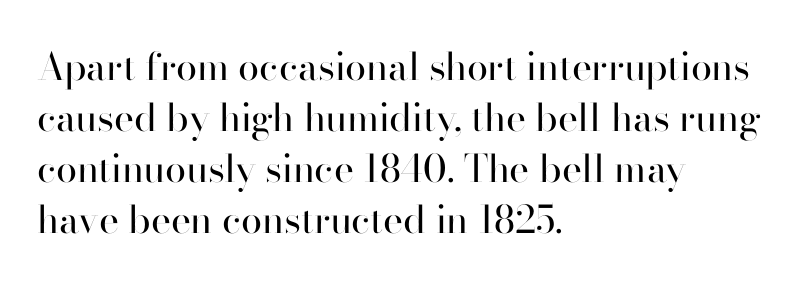
Words appear dense and cohesive because spacing is normal. The weight would be labelled regular, book, light, or lighter still. The lines sit at an ordinary, default distance from one another. The zone under the glyphs is completely vacant. The typography opts for an upright posture over an oblique one. Short and long lines alike share a common starting point at left.
